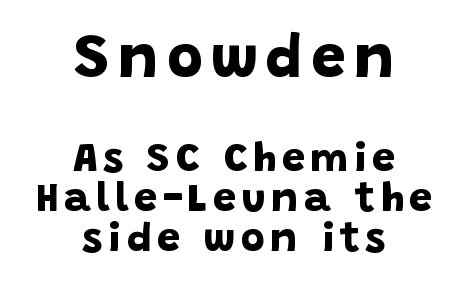
The image shows 61 px bold sans-serif type; set centered, tight line spacing (0.97x), not underlined; the first (top) block is 1.49x larger; low stroke contrast and a large x-height.
